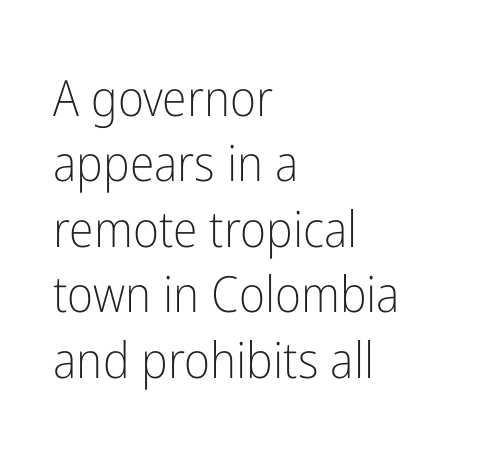
Glyph-to-glyph distance matches everyday printed text. Characters remain perfectly vertical along every line. Each letter's strokes conclude bluntly, with no projecting serifs. Each stroke keeps to a modest, everyday thickness or less. The area under the type is left untouched. Proportional: the letters do not fall into vertical columns.
